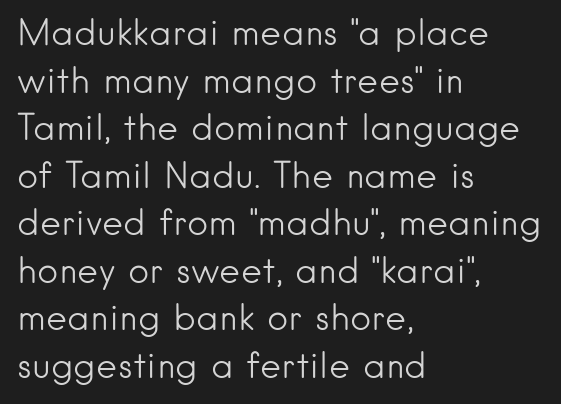
{"serif": "no", "italic": "no", "bold": "no", "weight": "light", "width": "normal", "stroke_contrast": "low", "x_height": "small", "monospaced": "no", "underline": "no", "align": "left", "line_spacing": "normal", "line_spacing_ratio": 1.32, "letter_spacing": "normal", "letter_spacing_em": 0.0, "glyph_px": 36}
